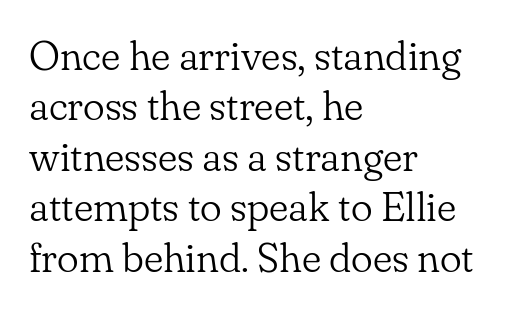
The image shows 41 px light serif type, upright; set left-aligned, line spacing 1.23x, normal letter spacing, not underlined; low stroke contrast and a small x-height.
